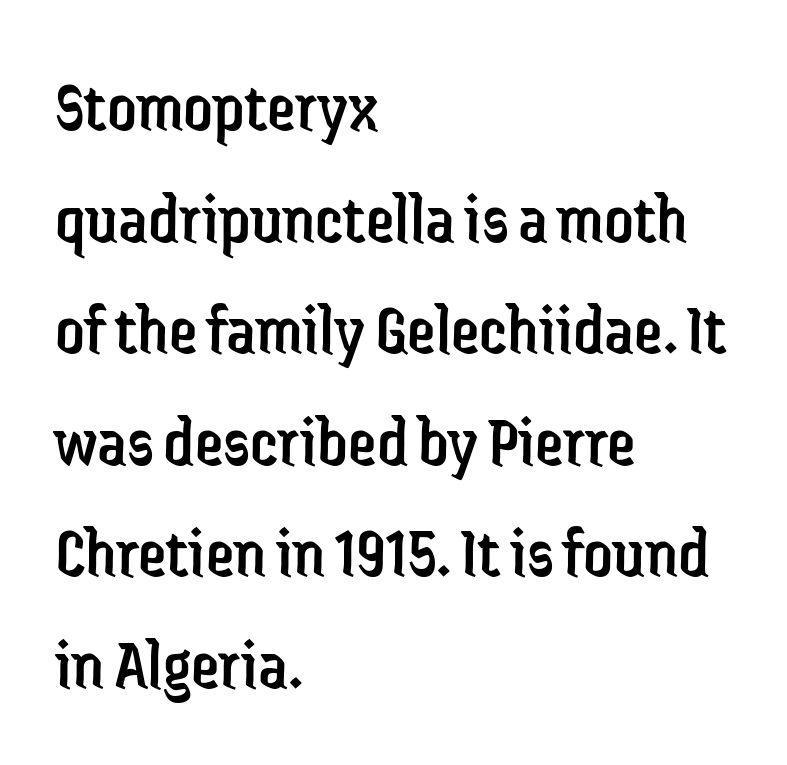
The image shows 72 px regular-weight, condensed sans-serif type, upright; set left-aligned, normal line spacing (1.55x), normal letter spacing, not underlined; low stroke contrast and a medium x-height.
